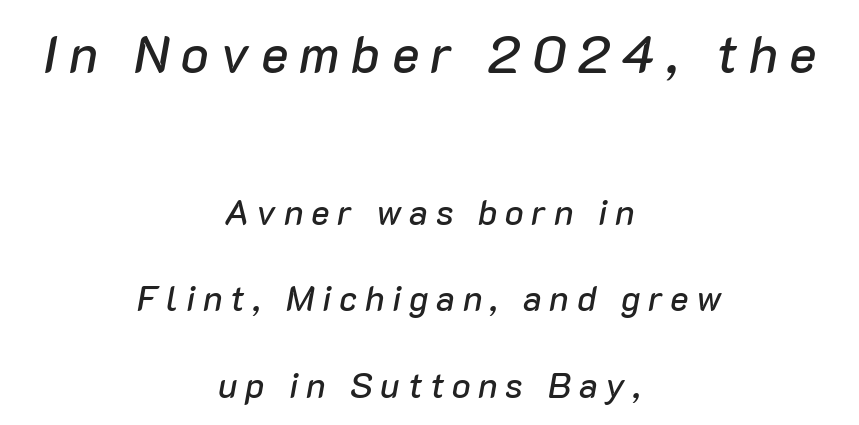
{"italic": "yes", "lean": "right", "slant_degrees": 10, "width": "normal", "stroke_contrast": "low", "x_height": "medium", "monospaced": "no", "underline": "no", "align": "center", "line_spacing": "loose", "line_spacing_ratio": 2.47, "letter_spacing": "wide", "letter_spacing_em": 0.22, "larger_block": "first", "size_ratio": 1.49, "glyph_px": 52}
